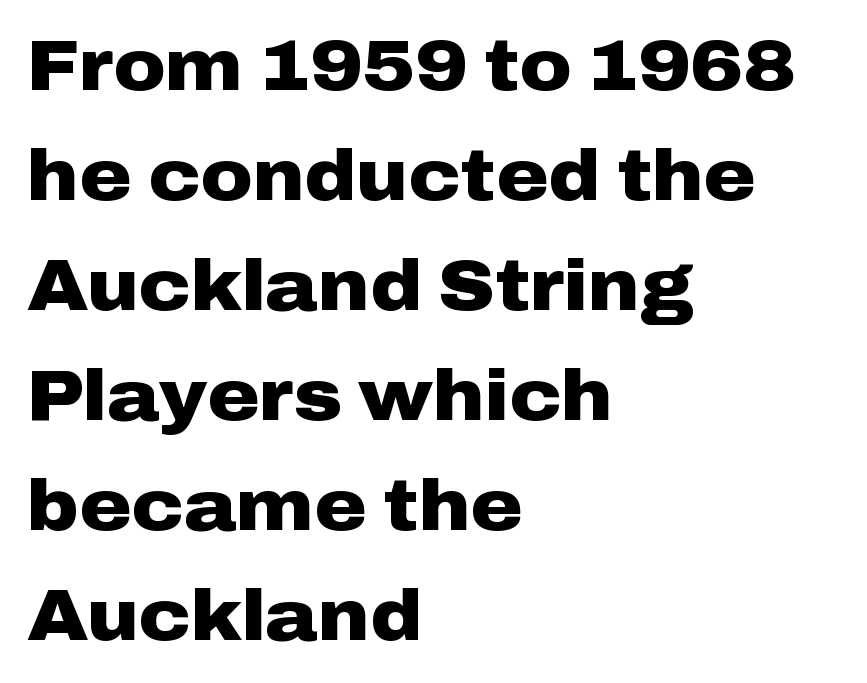
The image shows 71 px heavy, wide sans-serif type, upright; set left-aligned, normal line spacing (1.55x), normal letter spacing, not underlined; low stroke contrast and a medium x-height.
